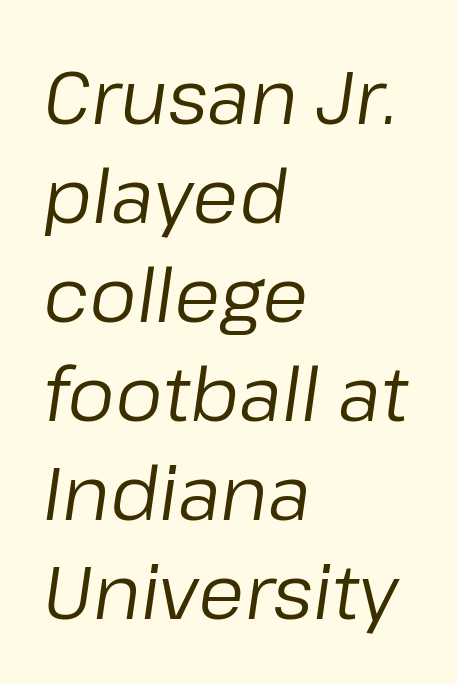
The image shows 75 px regular-weight type, italic (leaning right); set left-aligned, normal line spacing (1.32x), normal letter spacing, not underlined; low stroke contrast and a medium x-height.
